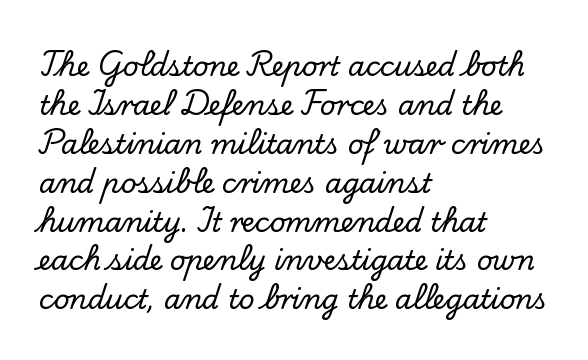
Q: Is the text italic (slanted)? A: Yes.
Q: Is the text underlined? A: No.
Q: How is the paragraph aligned? A: Left-aligned.
Q: Is the spacing between letters normal or unusually wide? A: Normal.
Q: Is the spacing between lines tight, normal or loose? A: Normal.
